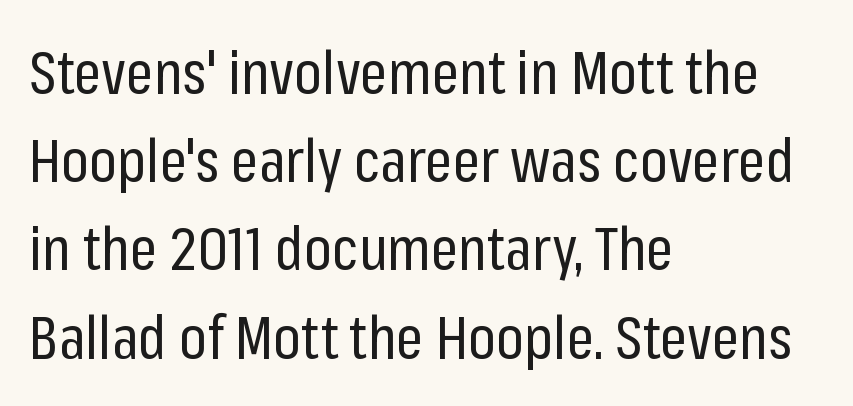
{"serif": "no", "italic": "no", "bold": "no", "weight": "regular", "width": "condensed", "stroke_contrast": "low", "x_height": "medium", "monospaced": "no", "underline": "no", "align": "left", "line_spacing": "normal", "line_spacing_ratio": 1.47, "letter_spacing": "normal", "letter_spacing_em": 0.0, "glyph_px": 60}
